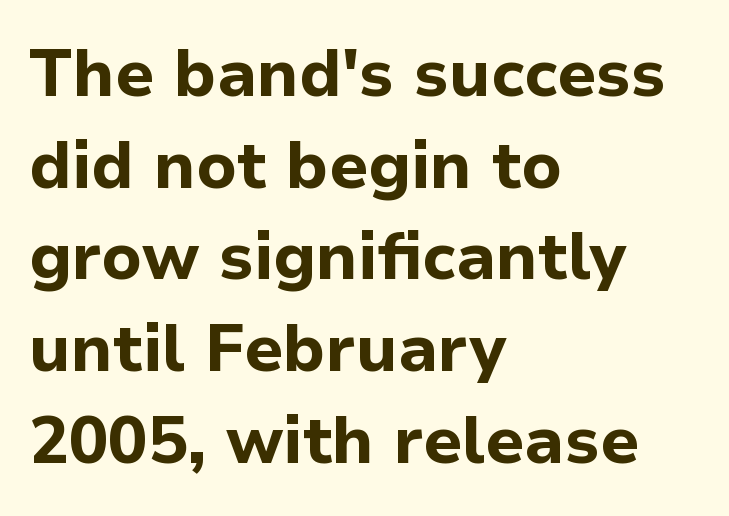
{"serif": "no", "italic": "no", "bold": "yes", "weight": "bold", "width": "normal", "stroke_contrast": "low", "x_height": "medium", "monospaced": "no", "underline": "no", "align": "left", "line_spacing": "normal", "line_spacing_ratio": 1.39, "letter_spacing": "normal", "letter_spacing_em": 0.0, "glyph_px": 66}
